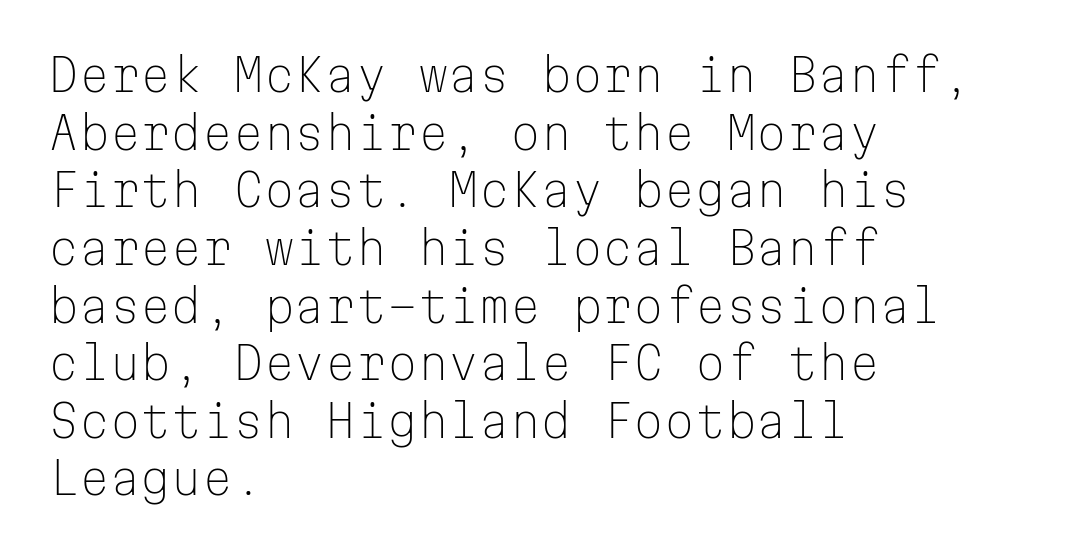
{"serif": "no", "italic": "no", "bold": "no", "weight": "light", "width": "normal", "stroke_contrast": "low", "x_height": "medium", "monospaced": "yes", "underline": "no", "align": "left", "line_spacing": "normal", "line_spacing_ratio": 1.31, "letter_spacing": "normal", "letter_spacing_em": 0.0, "glyph_px": 44}
